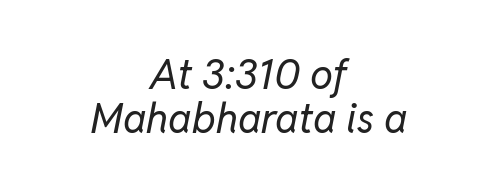
{"italic": "yes", "lean": "right", "slant_degrees": 11, "bold": "no", "weight": "regular", "width": "normal", "stroke_contrast": "low", "x_height": "medium", "monospaced": "no", "underline": "no", "align": "center", "line_spacing": "tight", "line_spacing_ratio": 1.07, "letter_spacing": "normal", "letter_spacing_em": 0.0, "glyph_px": 41}
